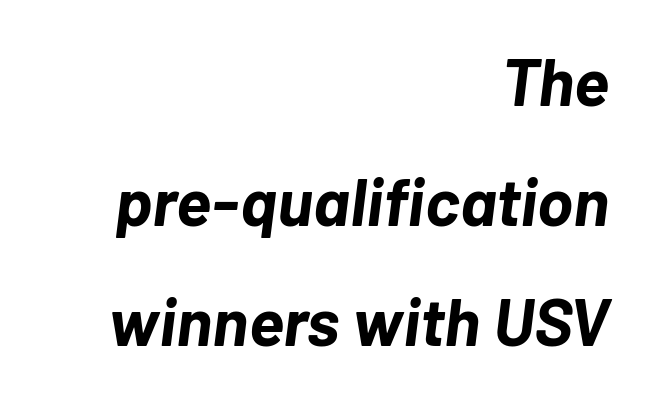
The glyphs have the mass of a bold cut. The passage is arranged like a letterhead date or caption credit — flush right. You could call the tracking neutral — neither tight nor loose. Bare-footed words on every line. An italicized treatment has been applied to the whole sample.
